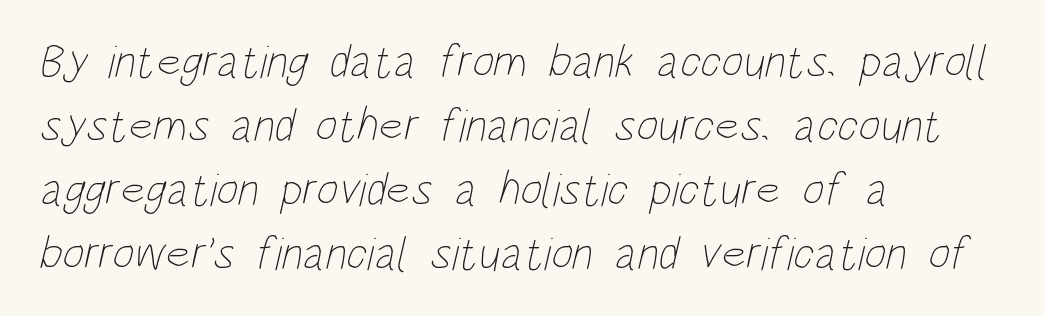
Q: Is the text bold? A: No.
Q: Is the text underlined? A: No.
Q: How is the paragraph aligned? A: Left-aligned.
Q: Is the spacing between letters normal or unusually wide? A: Normal.
Q: Is the spacing between lines tight, normal or loose? A: Normal.
Q: Width (condensed, normal, or wide)? A: Condensed.
Q: Stroke contrast? A: Low.
Q: x-height? A: Large.
Q: Monospaced? A: No.
